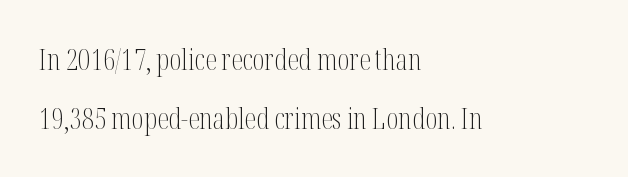
The image shows 29 px light, condensed serif type, upright; set left-aligned, loose line spacing (2.02x), normal letter spacing, not underlined; medium stroke contrast and a medium x-height.
